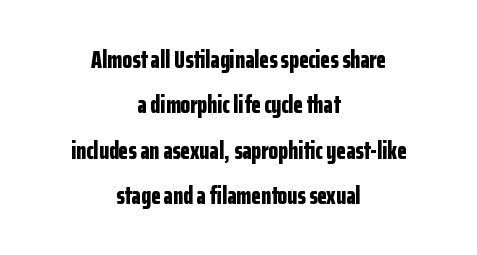
Is the type bold? Yes — the strokes are clearly thick and heavy. Is the letter spacing exaggerated? No — it looks like the ordinary default. Neither beginnings nor endings align; midpoints do. Every character sits straight up, as roman type does.
